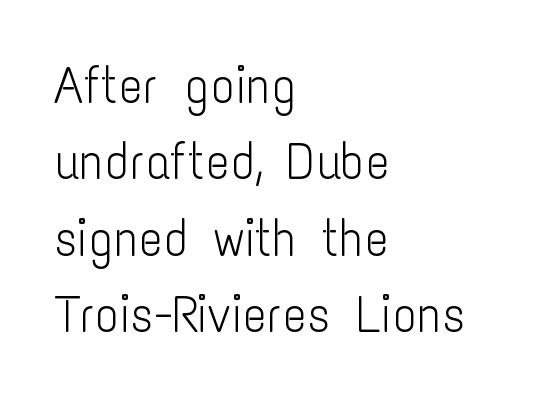
Q: Is the text bold? A: No.
Q: Is the text italic (slanted)? A: No, it is upright.
Q: Is the typeface a serif or a sans-serif typeface? A: Sans-serif.
Q: Is the text underlined? A: No.
Q: How is the paragraph aligned? A: Left-aligned.
Q: Is the spacing between letters normal or unusually wide? A: Normal.
Q: Is the spacing between lines tight, normal or loose? A: Normal.
Q: Width (condensed, normal, or wide)? A: Condensed.
Q: Stroke contrast? A: Low.
Q: x-height? A: Medium.
Q: Monospaced? A: No.
